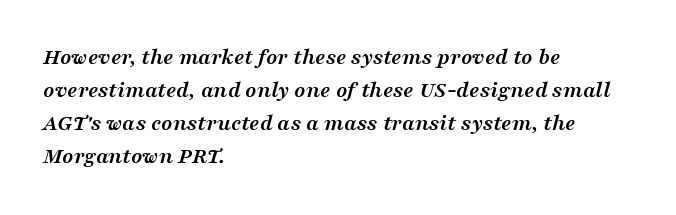
{"italic": "yes", "lean": "right", "slant_degrees": 16, "bold": "yes", "underline": "no", "align": "left", "line_spacing": "normal", "line_spacing_ratio": 1.44, "letter_spacing": "normal", "letter_spacing_em": 0.0, "glyph_px": 23}
